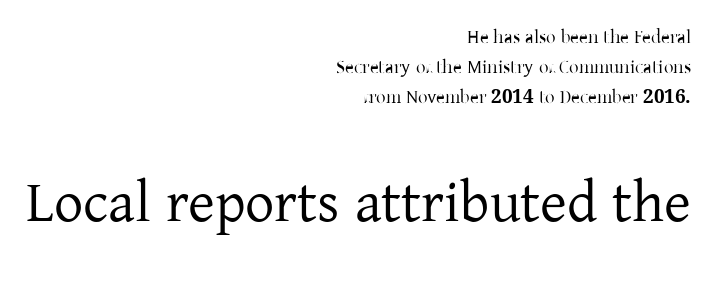
The image shows 58 px serif type, upright; set right-aligned, normal line spacing (1.59x), normal letter spacing, not underlined; the second (bottom) block is 3.05x larger; low stroke contrast and a medium x-height.
